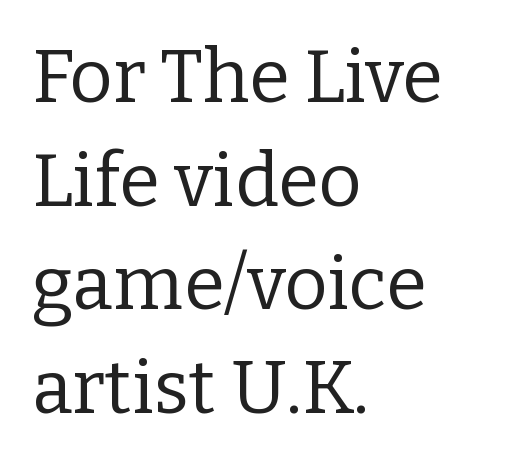
The image shows 74 px regular-weight serif type, upright; set left-aligned, normal line spacing (1.4x), normal letter spacing, not underlined; low stroke contrast and a medium x-height.
